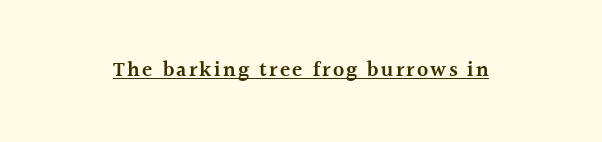
{"italic": "no", "bold": "semi", "underline": "yes", "glyph_px": 21}
